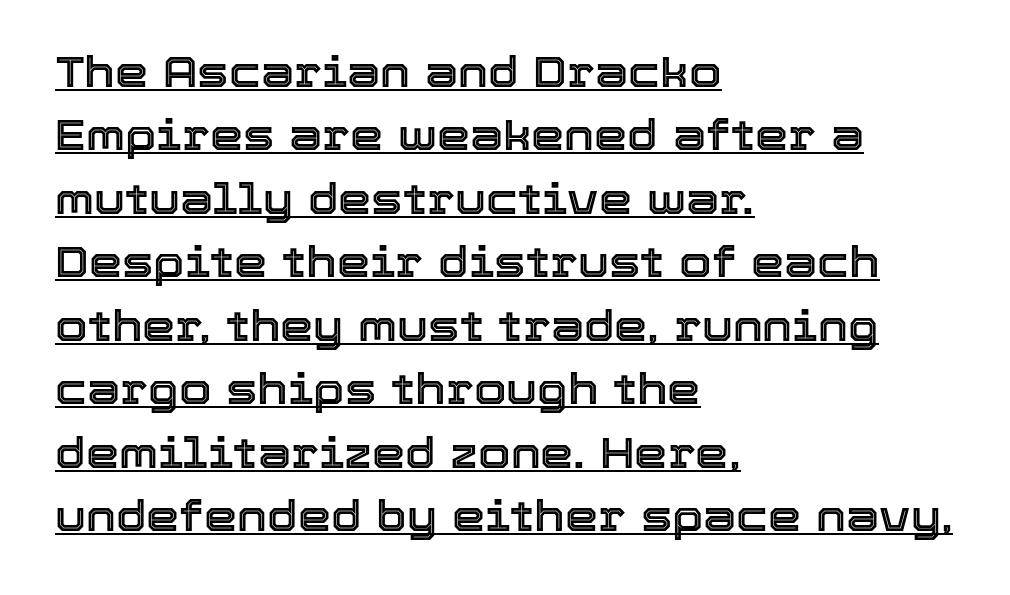
Q: Is the text italic (slanted)? A: No, it is upright.
Q: Is the text underlined? A: Yes.
Q: How is the paragraph aligned? A: Left-aligned.
Q: Is the spacing between letters normal or unusually wide? A: Normal.
Q: Is the spacing between lines tight, normal or loose? A: Normal.
Q: Width (condensed, normal, or wide)? A: Normal.
Q: x-height? A: Medium.
Q: Monospaced? A: No.
